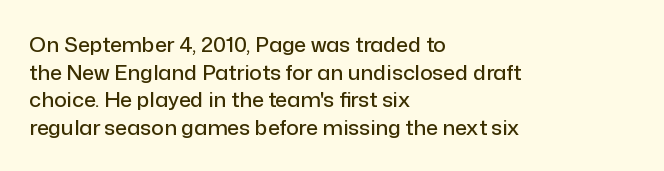
The image shows 21 px text type, upright; set left-aligned, normal line spacing (1.31x), normal letter spacing, not underlined.
